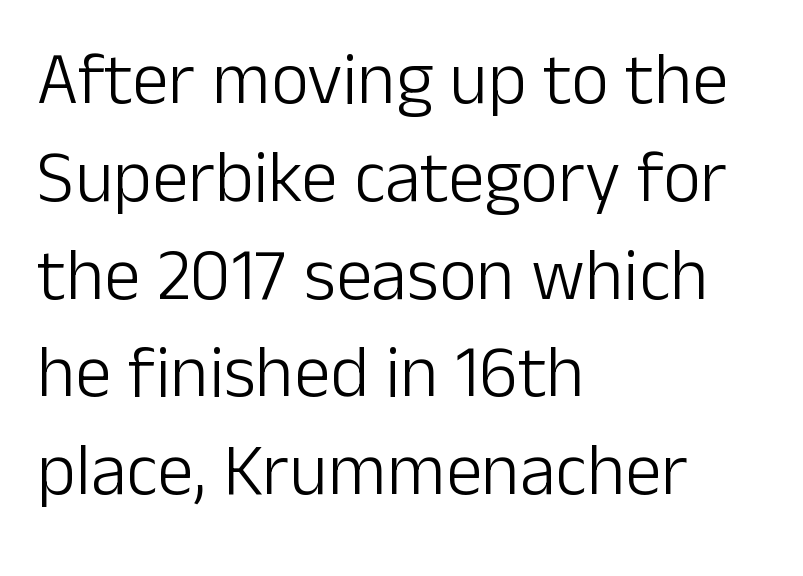
The image shows 73 px light sans-serif type, upright; set left-aligned, normal line spacing (1.34x), normal letter spacing, not underlined; low stroke contrast and a medium x-height.
